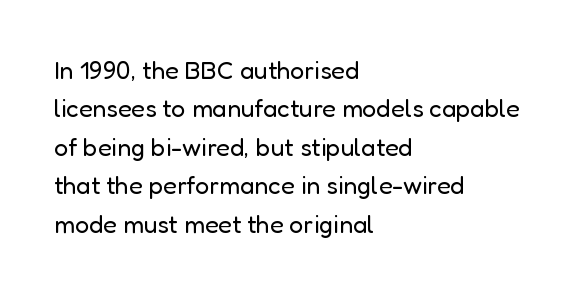
Q: Is the text bold? A: No.
Q: Is the text italic (slanted)? A: No, it is upright.
Q: Is the text underlined? A: No.
Q: How is the paragraph aligned? A: Left-aligned.
Q: Is the spacing between letters normal or unusually wide? A: Normal.
Q: Is the spacing between lines tight, normal or loose? A: Normal.
